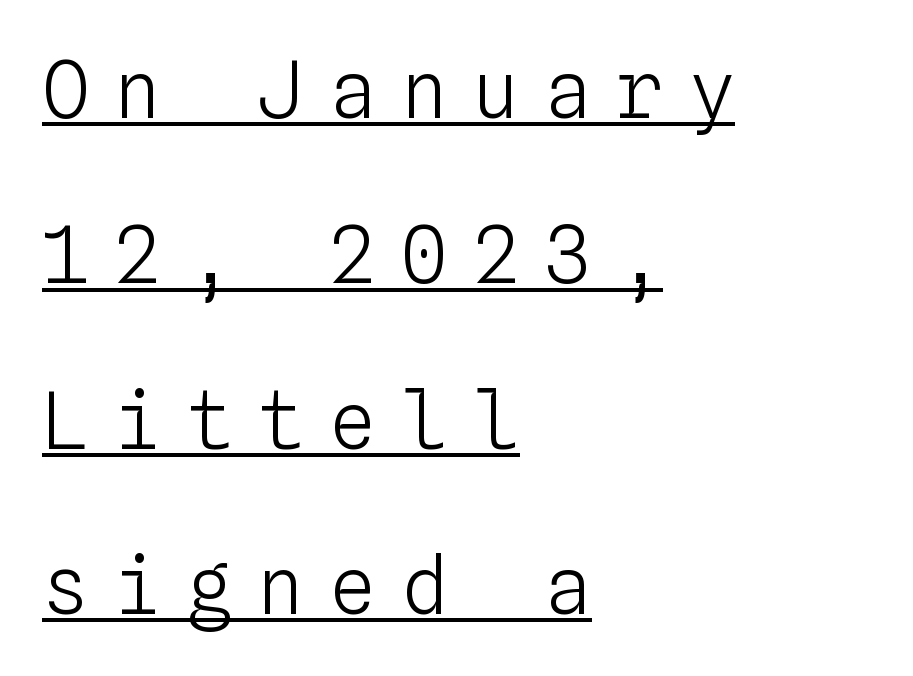
{"italic": "no", "bold": "no", "weight": "light", "width": "normal", "stroke_contrast": "low", "x_height": "medium", "monospaced": "yes", "underline": "yes", "align": "left", "line_spacing": "loose", "line_spacing_ratio": 2.12, "letter_spacing": "wide", "letter_spacing_em": 0.32, "glyph_px": 78}
